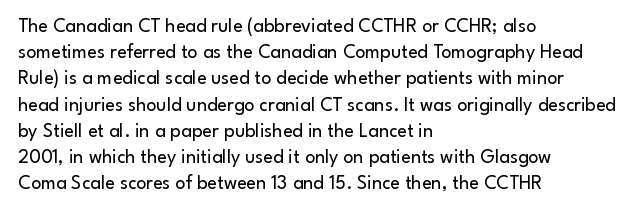
{"italic": "no", "bold": "no", "underline": "no", "align": "left", "line_spacing": "normal", "line_spacing_ratio": 1.31, "letter_spacing": "normal", "letter_spacing_em": 0.0, "glyph_px": 20}
